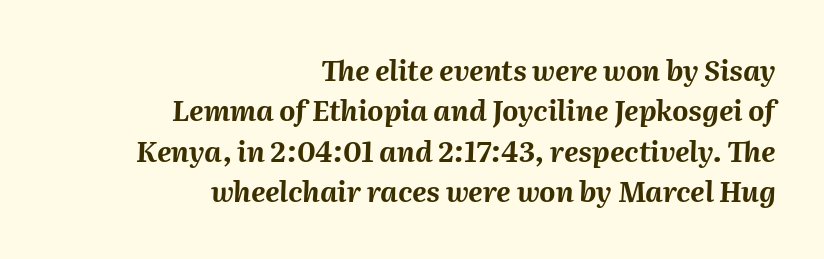
The image shows 28 px bold type, italic (leaning right); set right-aligned, normal line spacing (1.44x), normal letter spacing, not underlined; medium stroke contrast and a medium x-height.
